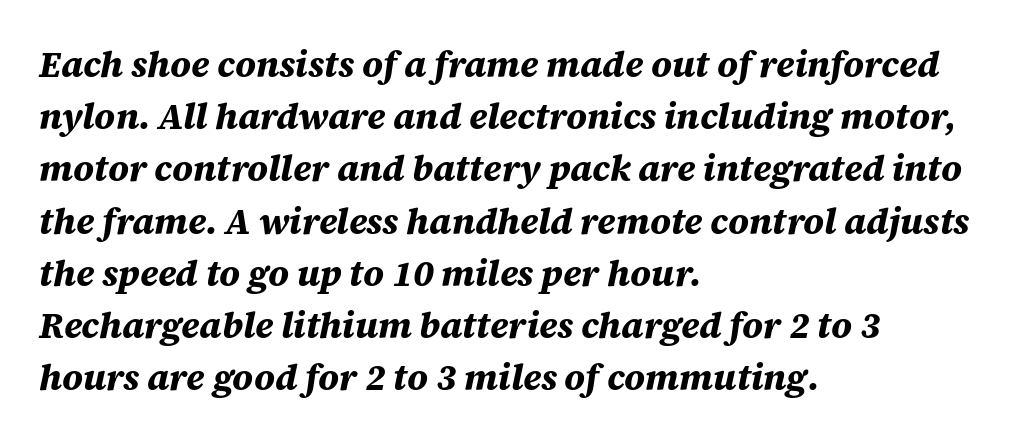
This sample uses an oblique cut, with every glyph tilted off the vertical. Chunky letters — that's bold for sure. Varying glyph widths throughout — classic text-font behaviour. Underline: absent.
